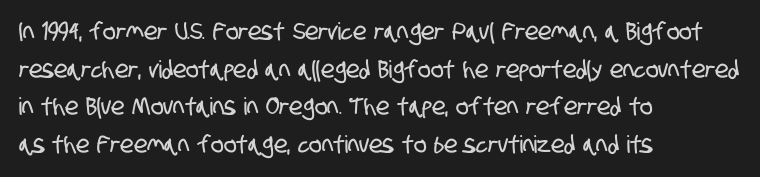
{"underline": "no", "align": "left", "line_spacing": "normal", "line_spacing_ratio": 1.57, "letter_spacing": "normal", "letter_spacing_em": 0.0, "glyph_px": 24}
